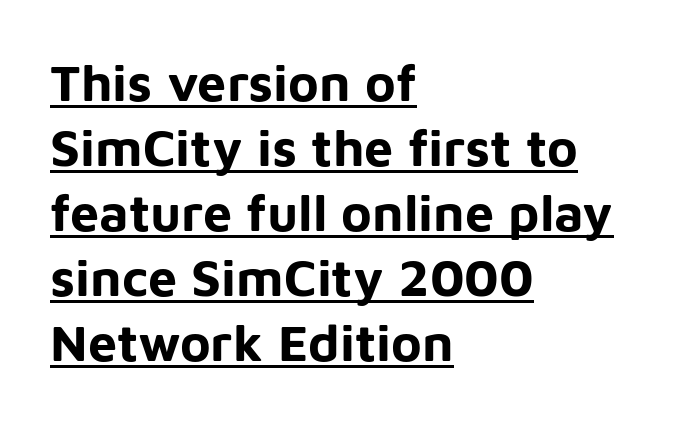
Q: Is the text bold? A: Yes.
Q: Is the text italic (slanted)? A: No, it is upright.
Q: Is the typeface a serif or a sans-serif typeface? A: Sans-serif.
Q: Is the text underlined? A: Yes.
Q: How is the paragraph aligned? A: Left-aligned.
Q: Is the spacing between letters normal or unusually wide? A: Normal.
Q: Is the spacing between lines tight, normal or loose? A: Normal.
Q: Width (condensed, normal, or wide)? A: Normal.
Q: Stroke contrast? A: Low.
Q: x-height? A: Medium.
Q: Monospaced? A: No.
